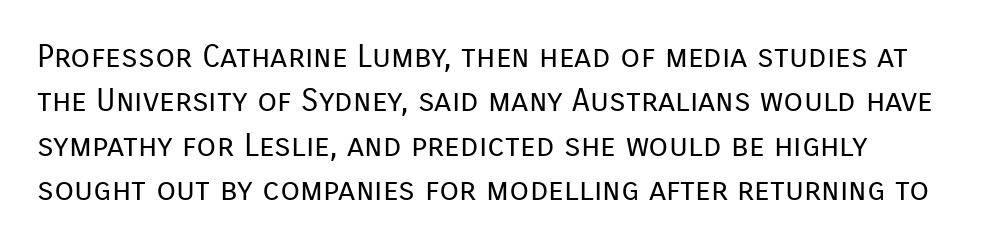
Q: Is the text bold? A: No.
Q: Is the text italic (slanted)? A: No, it is upright.
Q: Is the typeface a serif or a sans-serif typeface? A: Sans-serif.
Q: Is the text underlined? A: No.
Q: How is the paragraph aligned? A: Left-aligned.
Q: Is the spacing between letters normal or unusually wide? A: Normal.
Q: Is the spacing between lines tight, normal or loose? A: Normal.
Q: Width (condensed, normal, or wide)? A: Normal.
Q: Stroke contrast? A: Low.
Q: x-height? A: Medium.
Q: Monospaced? A: No.
